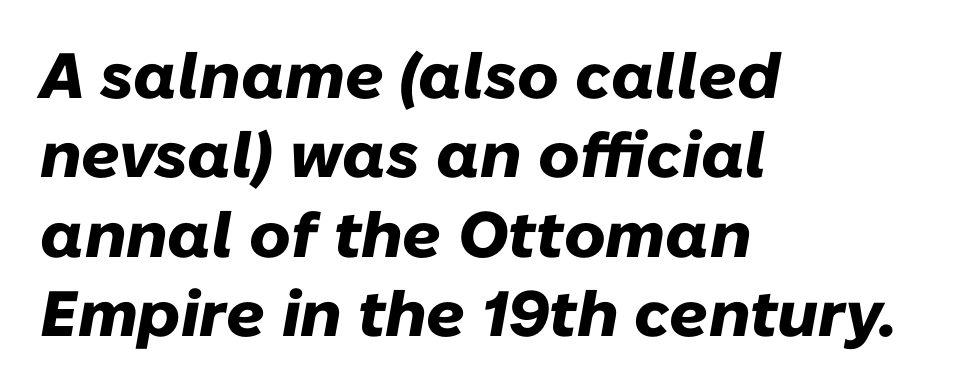
The passage shown leans; its letterforms are oblique. The gap between lines stays unmarked. Note the varied advance widths — an 'i' is clearly narrower than an 'm'. The tracking reads as untouched default to a designer's eye.
